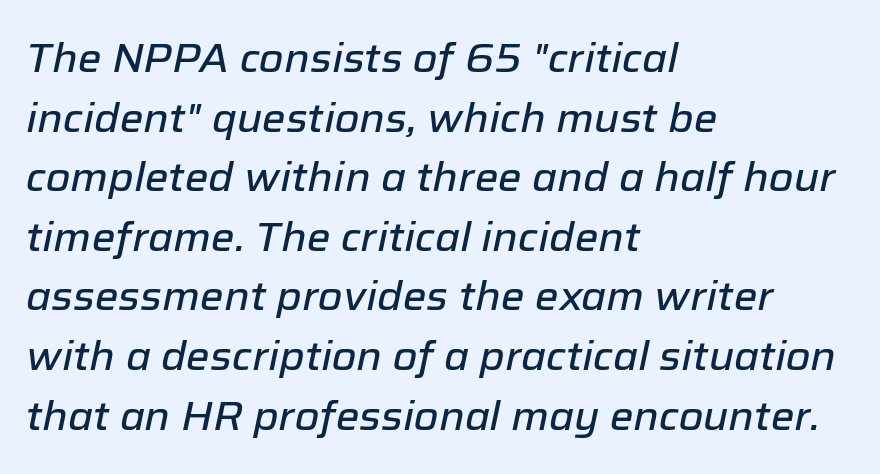
{"italic": "yes", "lean": "right", "slant_degrees": 12, "width": "normal", "stroke_contrast": "low", "x_height": "medium", "monospaced": "no", "underline": "no", "align": "left", "line_spacing": "normal", "line_spacing_ratio": 1.49, "letter_spacing": "normal", "letter_spacing_em": 0.0, "glyph_px": 40}
